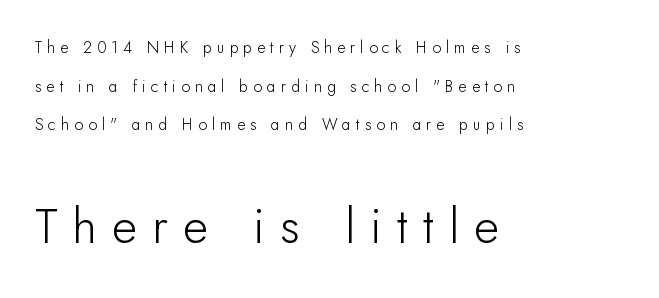
Q: Is the text italic (slanted)? A: No, it is upright.
Q: Is the typeface a serif or a sans-serif typeface? A: Sans-serif.
Q: Is the text underlined? A: No.
Q: How is the paragraph aligned? A: Left-aligned.
Q: Is the spacing between letters normal or unusually wide? A: Unusually wide.
Q: Is the spacing between lines tight, normal or loose? A: Loose.
Q: Which block of text is set in a larger size, the first (top) or the second (bottom)? A: The second (bottom) one.
Q: Width (condensed, normal, or wide)? A: Normal.
Q: Stroke contrast? A: Low.
Q: x-height? A: Small.
Q: Monospaced? A: No.
